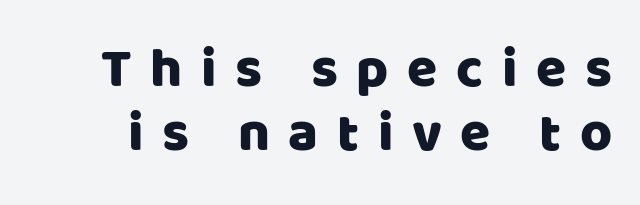
Q: Is the text italic (slanted)? A: No, it is upright.
Q: Is the typeface a serif or a sans-serif typeface? A: Sans-serif.
Q: Is the text underlined? A: No.
Q: Is the spacing between letters normal or unusually wide? A: Unusually wide.
Q: Width (condensed, normal, or wide)? A: Normal.
Q: Stroke contrast? A: Low.
Q: x-height? A: Large.
Q: Monospaced? A: No.
